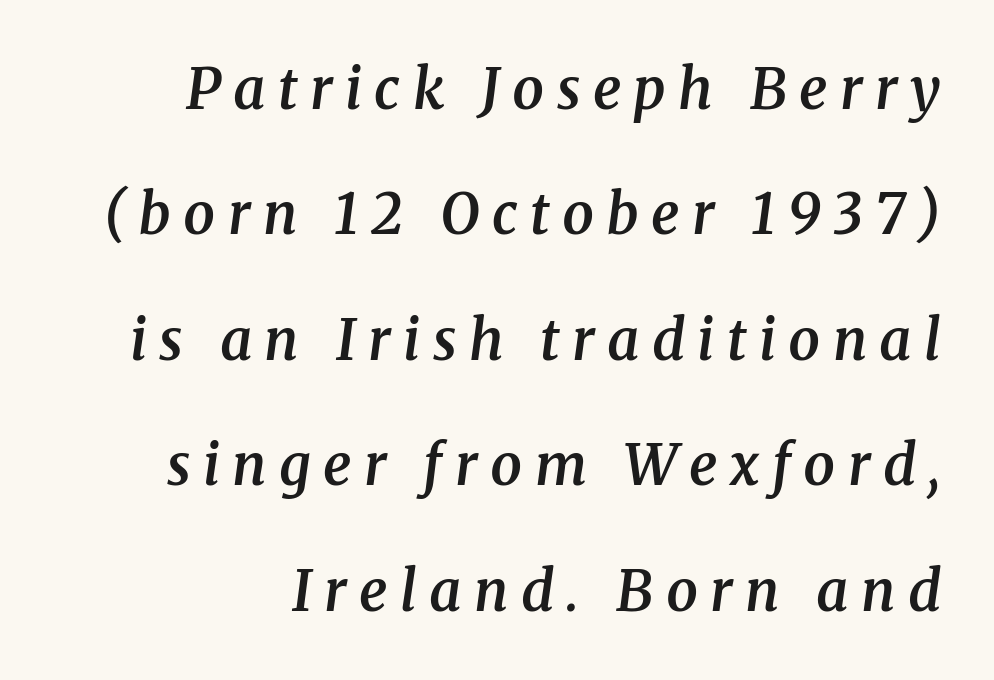
A typesetter would mark this as italic. This sample uses expanded letter spacing, leaving extra air between glyphs. Successive baselines arrive slowly, with a big drop between each. Note: serifs present on the glyphs.
